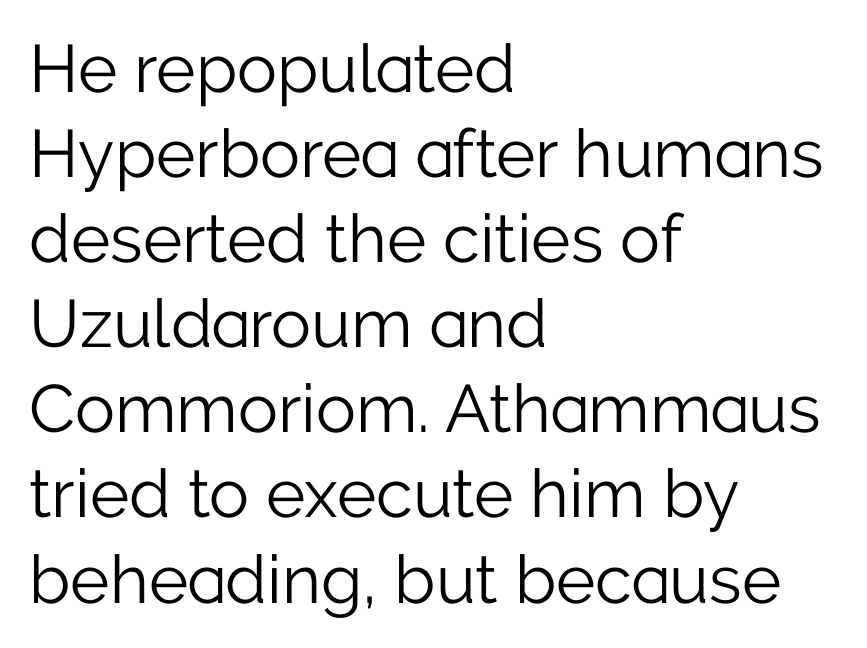
The image shows 67 px light sans-serif type, upright; set left-aligned, normal line spacing (1.27x), normal letter spacing, not underlined; low stroke contrast and a medium x-height.
